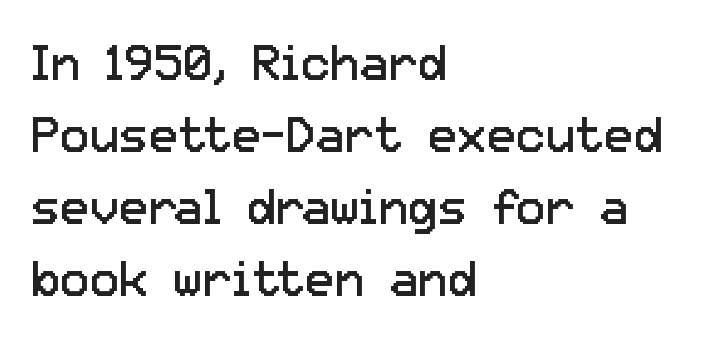
{"serif": "no", "italic": "no", "bold": "no", "weight": "regular", "width": "normal", "stroke_contrast": "low", "x_height": "medium", "monospaced": "no", "underline": "no", "align": "left", "line_spacing": "normal", "line_spacing_ratio": 1.47, "letter_spacing": "normal", "letter_spacing_em": 0.0, "glyph_px": 49}
